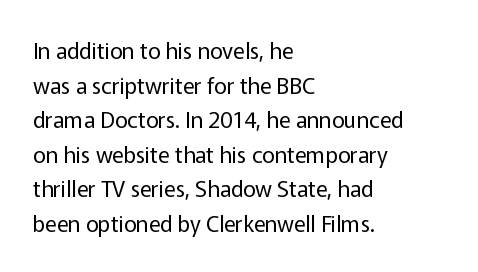
Q: Is the text bold? A: No.
Q: Is the text italic (slanted)? A: No, it is upright.
Q: Is the text underlined? A: No.
Q: How is the paragraph aligned? A: Left-aligned.
Q: Is the spacing between letters normal or unusually wide? A: Normal.
Q: Is the spacing between lines tight, normal or loose? A: Normal.
